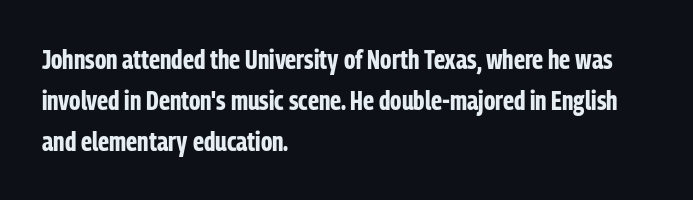
Q: Is the text bold? A: Yes.
Q: Is the text italic (slanted)? A: No, it is upright.
Q: Is the text underlined? A: No.
Q: How is the paragraph aligned? A: Left-aligned.
Q: Is the spacing between letters normal or unusually wide? A: Normal.
Q: Is the spacing between lines tight, normal or loose? A: Normal.
